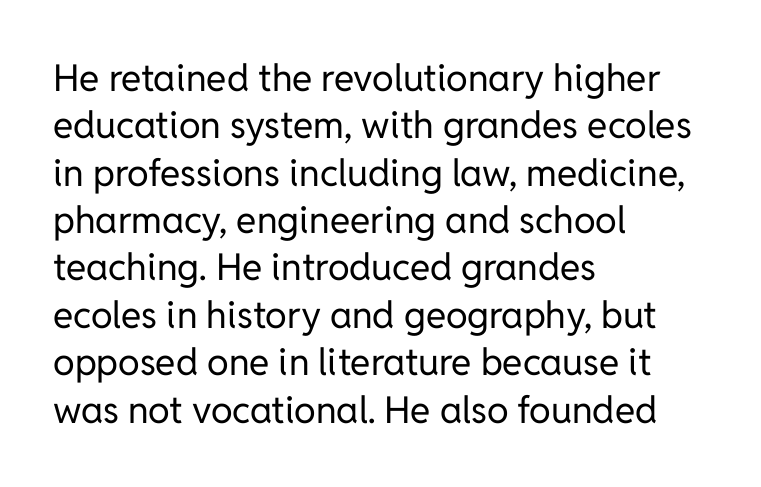
{"serif": "no", "italic": "no", "bold": "no", "weight": "regular", "width": "normal", "stroke_contrast": "low", "x_height": "medium", "monospaced": "no", "underline": "no", "align": "left", "line_spacing": "normal", "line_spacing_ratio": 1.28, "letter_spacing": "normal", "letter_spacing_em": 0.0, "glyph_px": 37}
